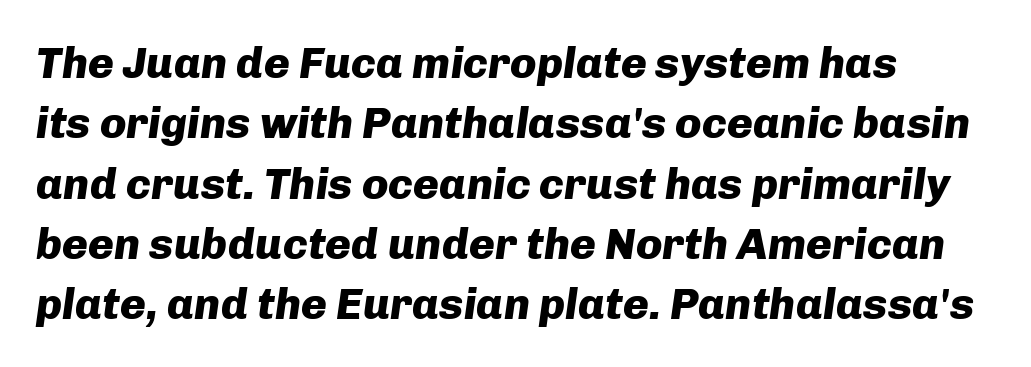
Q: Is the text bold? A: Yes.
Q: Is the text italic (slanted)? A: Yes, it leans right by about 8 degrees.
Q: Is the text underlined? A: No.
Q: How is the paragraph aligned? A: Left-aligned.
Q: Is the spacing between letters normal or unusually wide? A: Normal.
Q: Is the spacing between lines tight, normal or loose? A: Normal.
Q: Width (condensed, normal, or wide)? A: Normal.
Q: Stroke contrast? A: Low.
Q: x-height? A: Medium.
Q: Monospaced? A: No.
